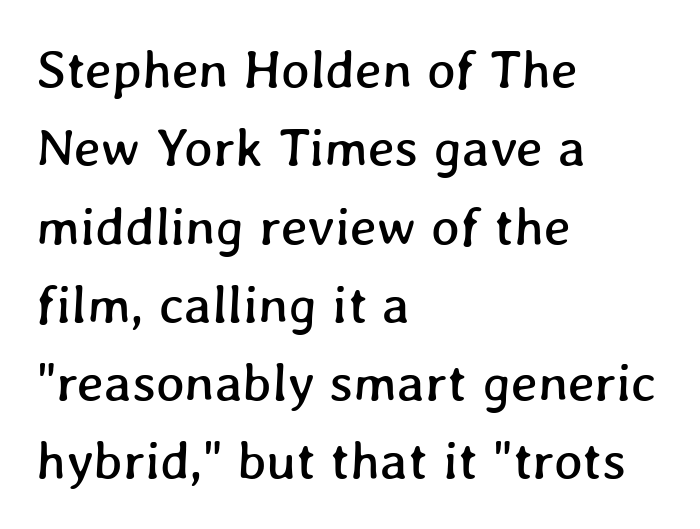
{"width": "normal", "stroke_contrast": "low", "x_height": "medium", "monospaced": "no", "underline": "no", "align": "left", "line_spacing": "normal", "line_spacing_ratio": 1.45, "letter_spacing": "normal", "letter_spacing_em": 0.0, "glyph_px": 54}
